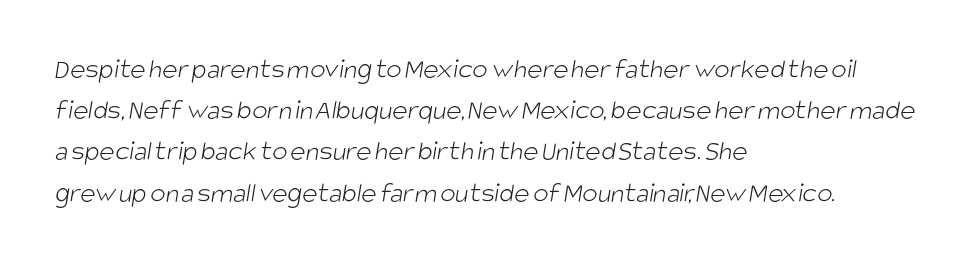
{"serif": "no", "bold": "no", "weight": "light", "width": "condensed", "stroke_contrast": "low", "x_height": "large", "monospaced": "no", "underline": "no", "align": "left", "line_spacing": "normal", "line_spacing_ratio": 1.42, "letter_spacing": "normal", "letter_spacing_em": 0.0, "glyph_px": 29}
